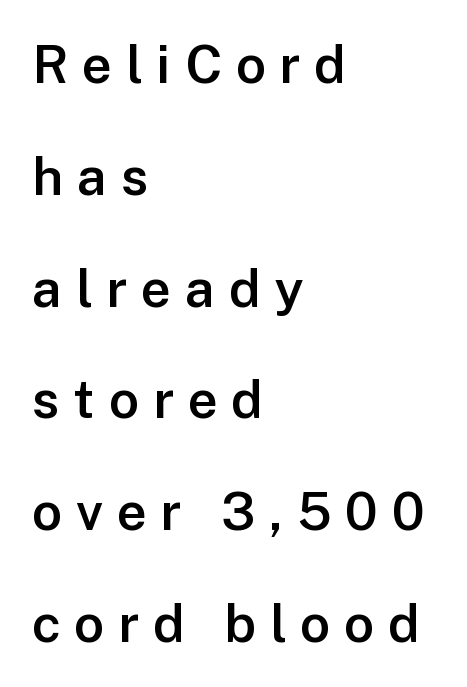
The image shows 53 px semibold sans-serif type, upright; set left-aligned, loose line spacing (2.11x), unusually wide letter spacing (+0.26 em), not underlined; low stroke contrast and a medium x-height.
